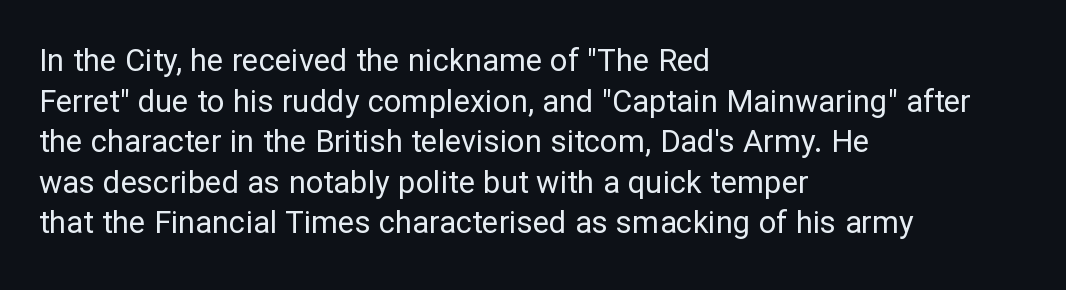
{"serif": "no", "italic": "no", "bold": "no", "weight": "regular", "width": "normal", "stroke_contrast": "low", "x_height": "medium", "monospaced": "no", "underline": "no", "align": "left", "line_spacing": "normal", "line_spacing_ratio": 1.31, "letter_spacing": "normal", "letter_spacing_em": 0.0, "glyph_px": 31}
